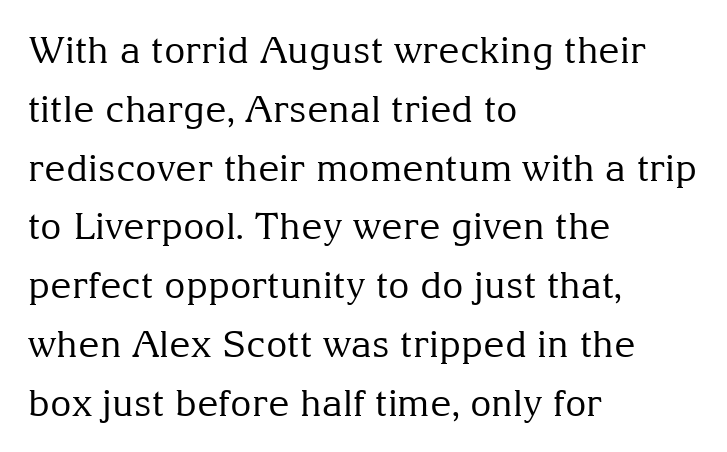
{"serif": "yes", "italic": "no", "bold": "no", "weight": "regular", "width": "normal", "stroke_contrast": "medium", "x_height": "medium", "monospaced": "no", "underline": "no", "align": "left", "line_spacing": "normal", "line_spacing_ratio": 1.59, "letter_spacing": "normal", "letter_spacing_em": 0.0, "glyph_px": 37}
